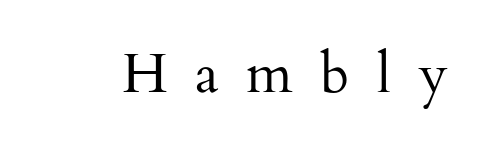
{"serif": "yes", "italic": "no", "bold": "no", "weight": "regular", "width": "normal", "stroke_contrast": "medium", "x_height": "small", "monospaced": "no", "underline": "no", "letter_spacing": "wide", "letter_spacing_em": 0.5, "glyph_px": 55}
